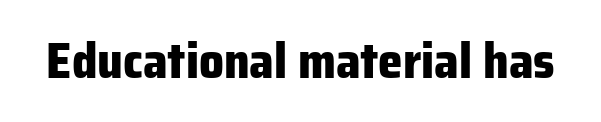
The image shows 49 px heavy sans-serif type, upright; set normal letter spacing, not underlined; low stroke contrast and a medium x-height.
